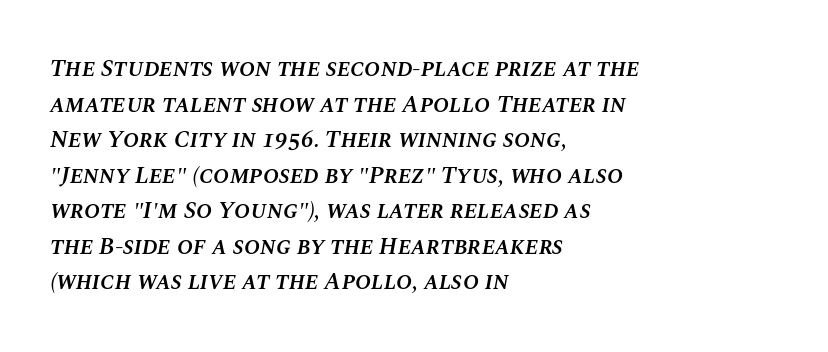
{"italic": "yes", "lean": "right", "slant_degrees": 10, "bold": "semi", "underline": "no", "align": "left", "line_spacing": "normal", "line_spacing_ratio": 1.48, "letter_spacing": "normal", "letter_spacing_em": 0.0, "glyph_px": 24}
